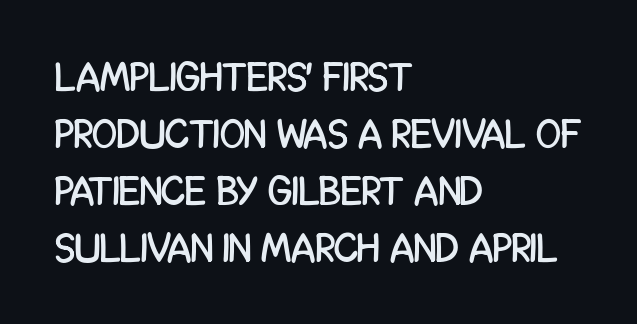
{"serif": "no", "italic": "no", "width": "condensed", "stroke_contrast": "low", "x_height": "large", "monospaced": "no", "underline": "no", "align": "left", "line_spacing": "normal", "line_spacing_ratio": 1.39, "letter_spacing": "normal", "letter_spacing_em": 0.0, "glyph_px": 41}
